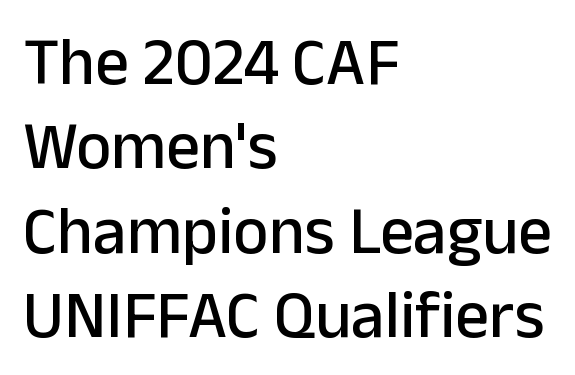
The axis of the letterforms is exactly vertical. The paragraph has a hard left edge and a soft right edge. Character widths vary here, with narrow letters taking less room than wide ones. The type is set solid horizontally, with unmodified tracking. The face used here is a sans, in the tradition of grotesques and geometrics.
